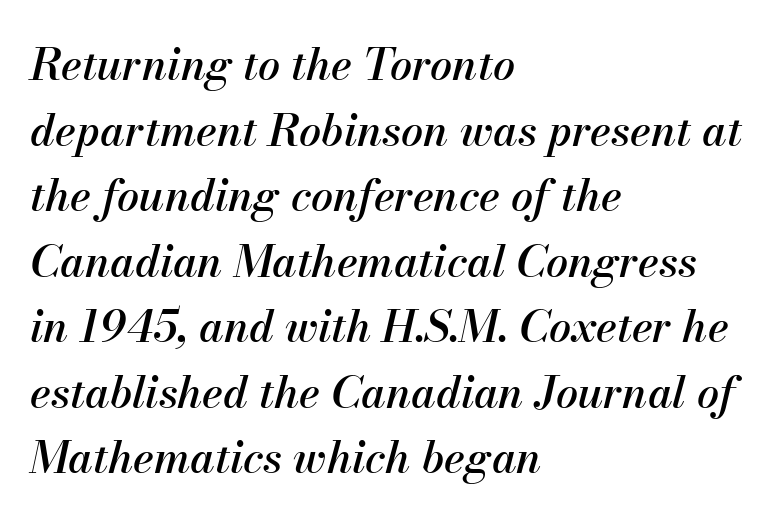
Do the characters align in a grid? No, the font is proportional. Any mark beneath the type? The region is blank. Designer's note — italics engaged. The line-height multiplier appears to be the usual default. Where is the straight margin? On the left. Standard letterfit; no display-style spreading of the glyphs.
